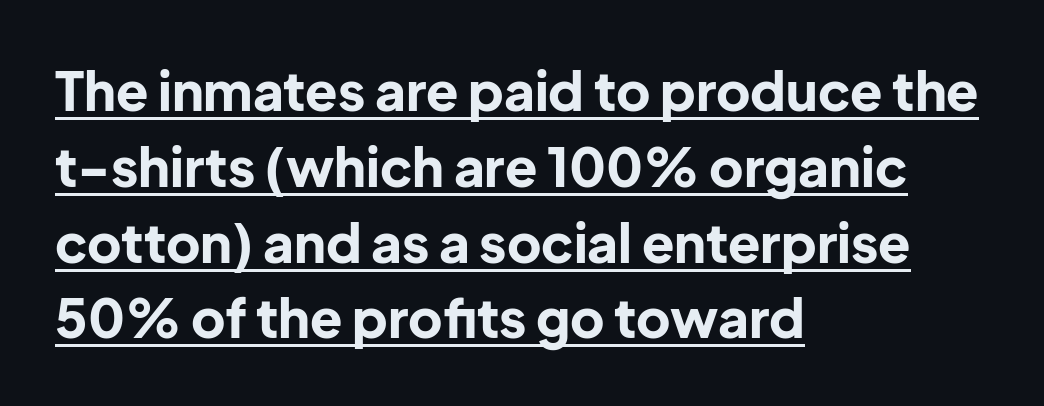
Short and long lines alike share a common starting point at left. What kind of face is this? One without serifs — a sans. Rendered with straight, roman letterforms. As a designer I'd log this as weight 700, bold. Do the characters align in a grid? No, the font is proportional.
